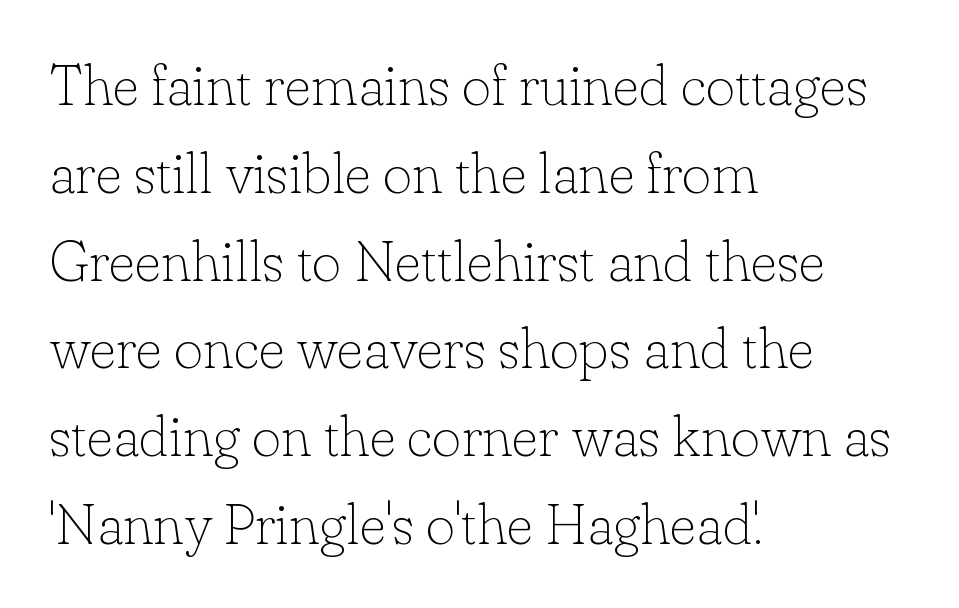
{"serif": "yes", "italic": "no", "bold": "no", "weight": "thin", "width": "normal", "stroke_contrast": "low", "x_height": "small", "monospaced": "no", "underline": "no", "align": "left", "line_spacing": "normal", "line_spacing_ratio": 1.54, "letter_spacing": "normal", "letter_spacing_em": 0.0, "glyph_px": 57}
